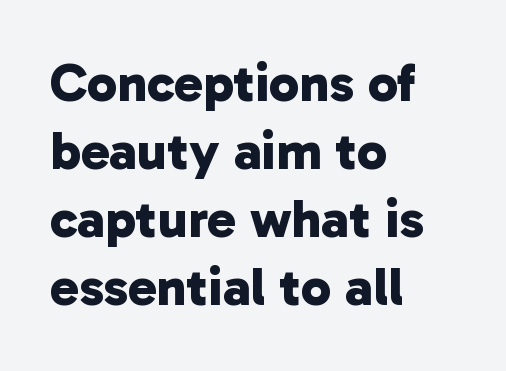
Q: Is the text bold? A: Yes.
Q: Is the typeface a serif or a sans-serif typeface? A: Sans-serif.
Q: Is the text underlined? A: No.
Q: How is the paragraph aligned? A: Left-aligned.
Q: Is the spacing between letters normal or unusually wide? A: Normal.
Q: Is the spacing between lines tight, normal or loose? A: Normal.
Q: Width (condensed, normal, or wide)? A: Normal.
Q: Stroke contrast? A: Low.
Q: x-height? A: Medium.
Q: Monospaced? A: No.
